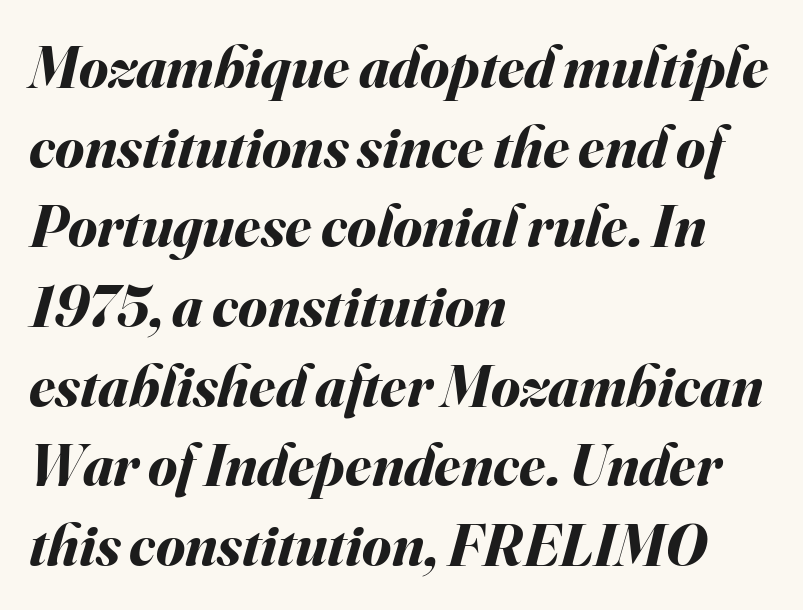
The image shows 59 px bold type, italic (leaning right); set left-aligned, normal line spacing (1.35x), normal letter spacing, not underlined; medium stroke contrast and a small x-height.
